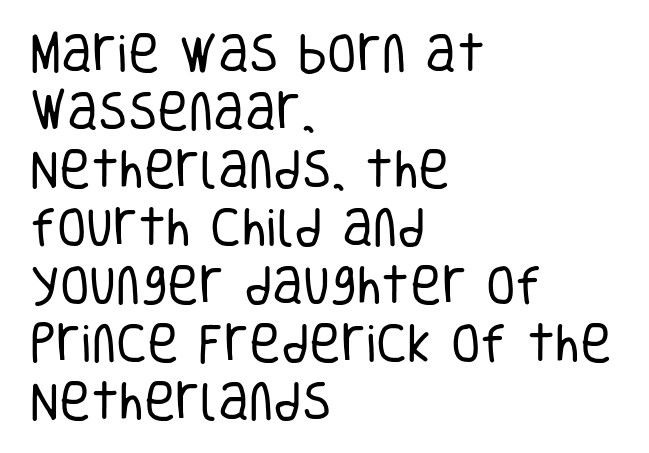
One-word summary of the alignment: left. A normal amount of white space separates one row of letters from the next. A typesetter would call this proportional, since set widths differ per character. Look at the bottom of the vertical strokes: they stop flat, with no serifs. Italic: no, the glyphs are upright roman.
